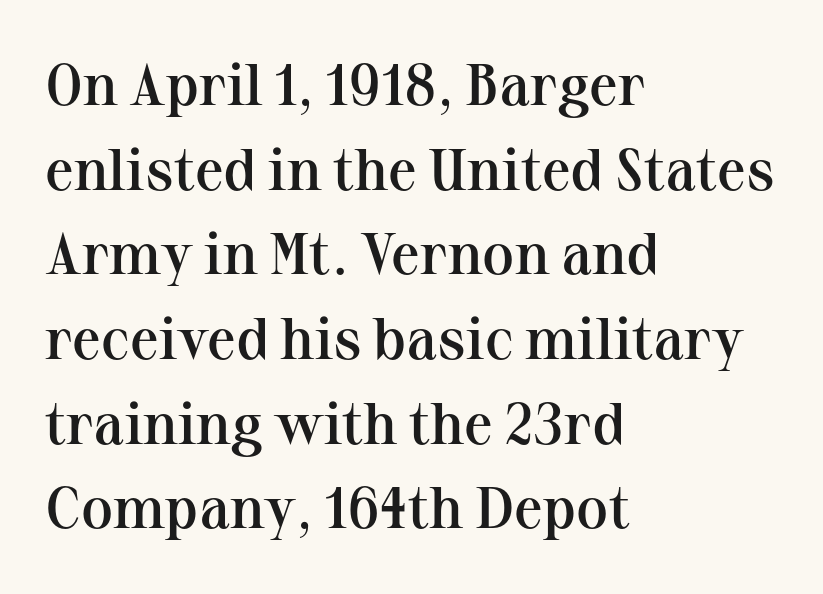
Q: Is the text bold? A: Semi-bold.
Q: Is the text italic (slanted)? A: No, it is upright.
Q: Is the typeface a serif or a sans-serif typeface? A: Serif.
Q: Is the text underlined? A: No.
Q: How is the paragraph aligned? A: Left-aligned.
Q: Is the spacing between letters normal or unusually wide? A: Normal.
Q: Is the spacing between lines tight, normal or loose? A: Normal.
Q: Width (condensed, normal, or wide)? A: Normal.
Q: Stroke contrast? A: Medium.
Q: x-height? A: Medium.
Q: Monospaced? A: No.
